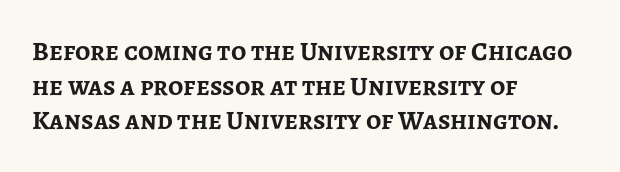
Compared with typical body copy, the letter spacing here is the same. The setting favours the left margin, as ordinary paragraphs usually do. Heft: maximum for text — a bold. Beneath every word, the page is bare. Successive baselines arrive at the customary interval. These lines were composed using upright roman letters.
